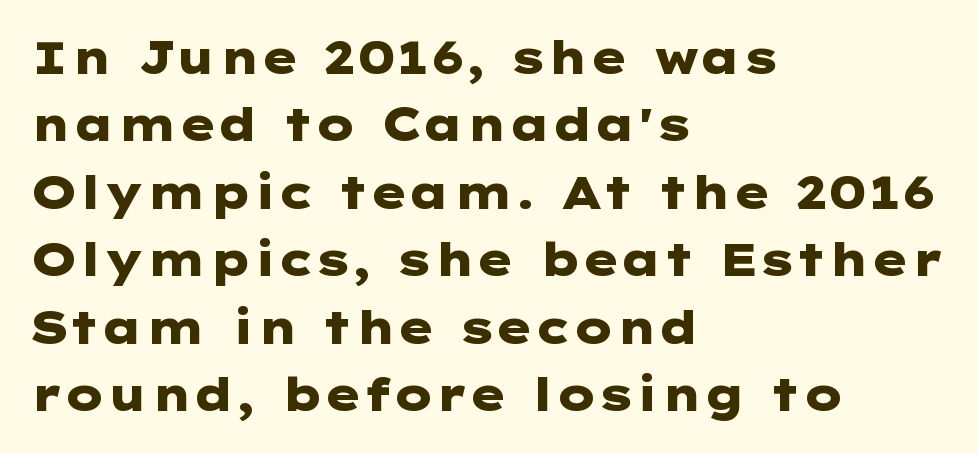
{"serif": "no", "italic": "no", "bold": "yes", "weight": "heavy", "width": "wide", "stroke_contrast": "low", "x_height": "medium", "underline": "no", "align": "left", "line_spacing": "normal", "line_spacing_ratio": 1.5, "letter_spacing": "normal", "letter_spacing_em": 0.0, "glyph_px": 45}
